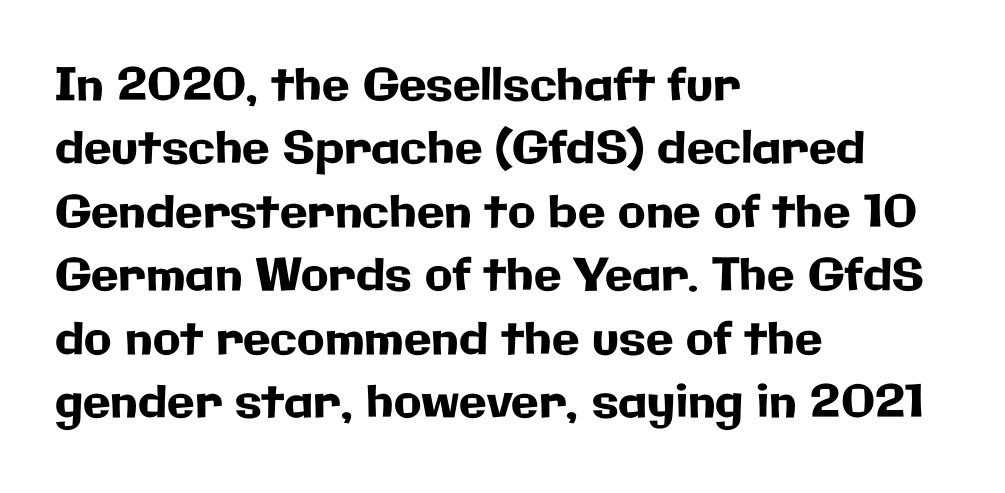
The image shows 45 px sans-serif type, upright; set left-aligned, normal line spacing (1.41x), normal letter spacing, not underlined; low stroke contrast and a medium x-height.
